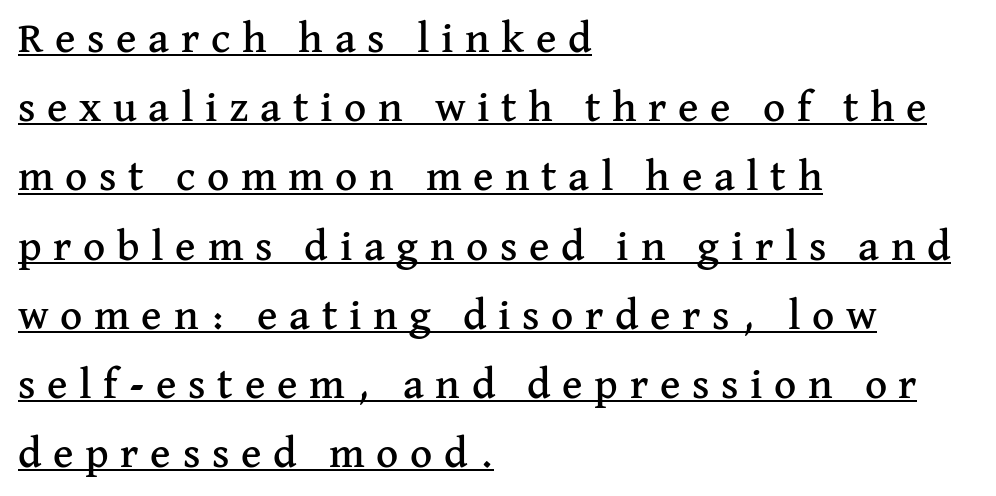
The image shows 43 px serif type, upright; set left-aligned, normal line spacing (1.61x), unusually wide letter spacing (+0.27 em), underlined; medium stroke contrast and a medium x-height.
